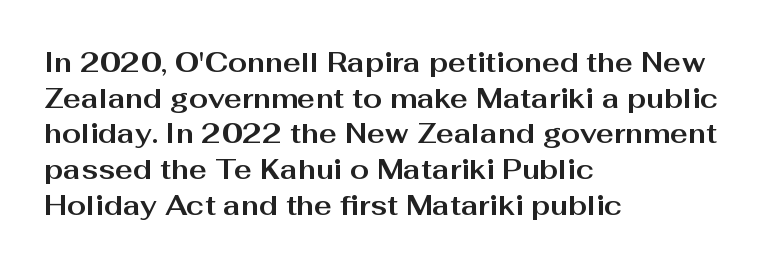
Q: Is the text bold? A: Yes.
Q: Is the text italic (slanted)? A: No, it is upright.
Q: Is the text underlined? A: No.
Q: How is the paragraph aligned? A: Left-aligned.
Q: Is the spacing between letters normal or unusually wide? A: Normal.
Q: Is the spacing between lines tight, normal or loose? A: Normal.
